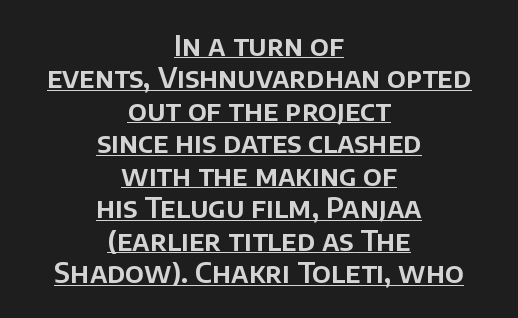
{"serif": "no", "italic": "no", "width": "normal", "stroke_contrast": "low", "x_height": "large", "monospaced": "no", "underline": "yes", "align": "center", "line_spacing_ratio": 1.16, "letter_spacing": "normal", "letter_spacing_em": 0.0, "glyph_px": 28}
